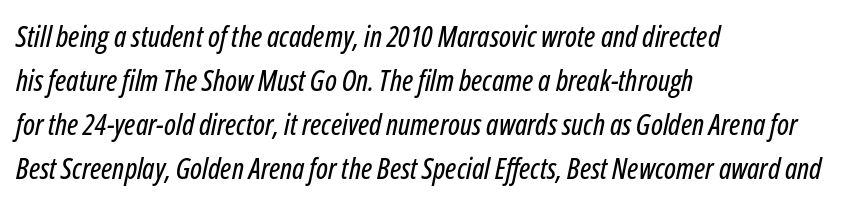
Q: Is the text italic (slanted)? A: Yes, it leans right by about 12 degrees.
Q: Is the text underlined? A: No.
Q: How is the paragraph aligned? A: Left-aligned.
Q: Is the spacing between letters normal or unusually wide? A: Normal.
Q: Is the spacing between lines tight, normal or loose? A: Normal.
Q: Width (condensed, normal, or wide)? A: Condensed.
Q: Stroke contrast? A: Low.
Q: x-height? A: Medium.
Q: Monospaced? A: No.
